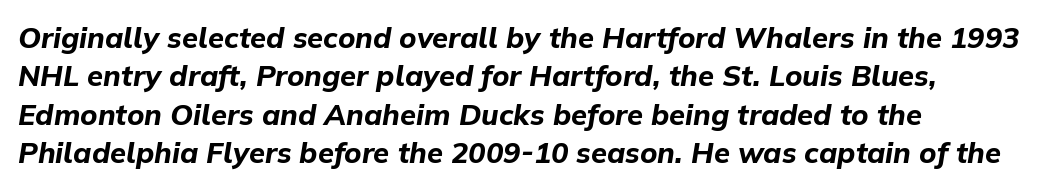
The image shows 29 px bold type, italic (leaning right); set left-aligned, normal line spacing (1.32x), normal letter spacing, not underlined; low stroke contrast and a medium x-height.
